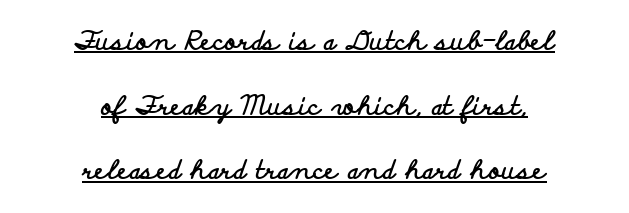
The image shows 26 px bold type; set centered, loose line spacing (2.49x), normal letter spacing, underlined.
